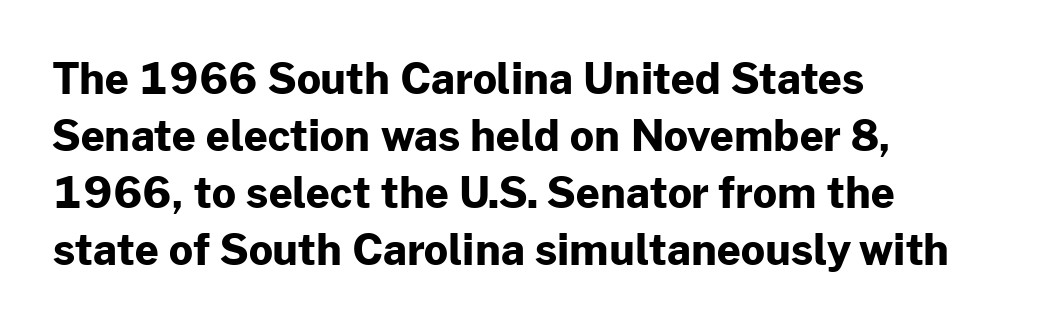
The ragged edge is on the right, which tells us the setting is flush left. The glyphs in this specimen are sans serif. Anything drawn beneath the words? Only blank space. Nope, not italic — everything's standing straight. The rendering uses a moderate line-height, typical for paragraphs.
